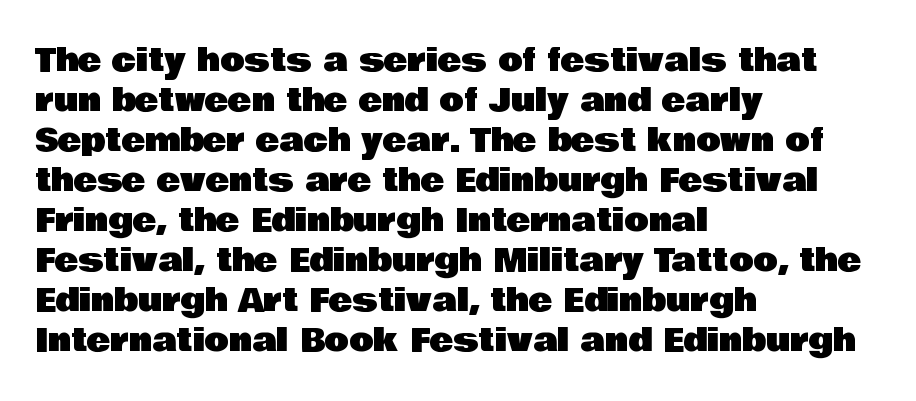
The image shows 32 px sans-serif type, upright; set left-aligned, normal line spacing (1.25x), normal letter spacing, not underlined; low stroke contrast and a large x-height.
